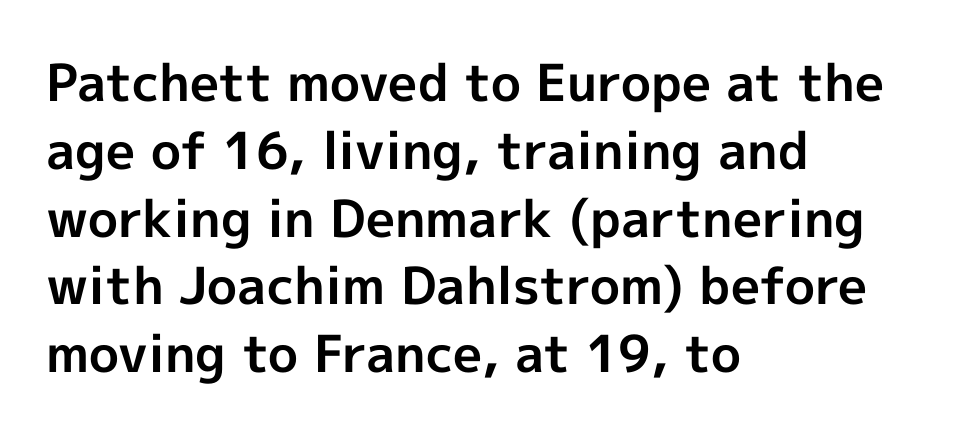
Q: Is the text bold? A: Yes.
Q: Is the text italic (slanted)? A: No, it is upright.
Q: Is the typeface a serif or a sans-serif typeface? A: Sans-serif.
Q: Is the text underlined? A: No.
Q: How is the paragraph aligned? A: Left-aligned.
Q: Is the spacing between letters normal or unusually wide? A: Normal.
Q: Is the spacing between lines tight, normal or loose? A: Normal.
Q: Width (condensed, normal, or wide)? A: Normal.
Q: x-height? A: Medium.
Q: Monospaced? A: No.
